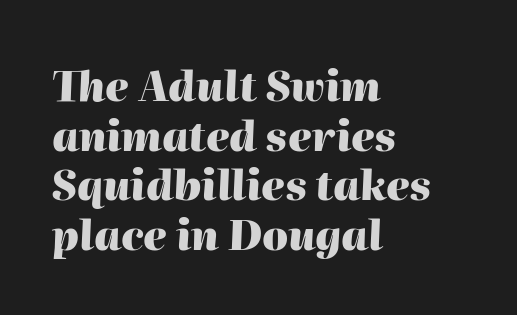
{"italic": "yes", "lean": "right", "slant_degrees": 2, "bold": "yes", "weight": "heavy", "width": "normal", "stroke_contrast": "high", "x_height": "medium", "monospaced": "no", "underline": "no", "align": "left", "line_spacing_ratio": 1.21, "letter_spacing": "normal", "letter_spacing_em": 0.0, "glyph_px": 41}
